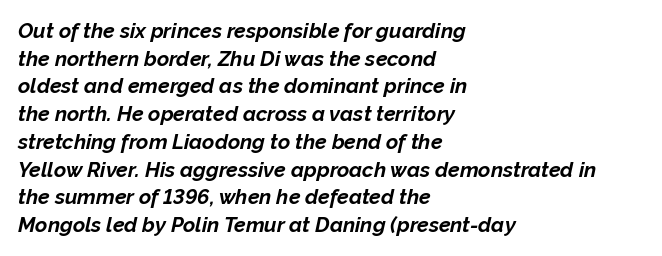
Q: Is the text bold? A: Yes.
Q: Is the text italic (slanted)? A: Yes, it leans right by about 12 degrees.
Q: Is the text underlined? A: No.
Q: How is the paragraph aligned? A: Left-aligned.
Q: Is the spacing between letters normal or unusually wide? A: Normal.
Q: Is the spacing between lines tight, normal or loose? A: Normal.
